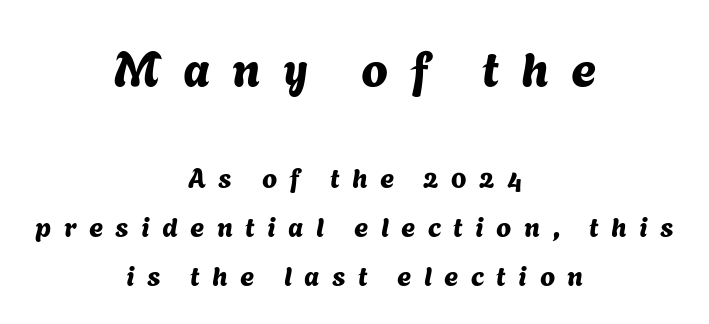
Q: Is the typeface a serif or a sans-serif typeface? A: Sans-serif.
Q: Is the text underlined? A: No.
Q: How is the paragraph aligned? A: Centered.
Q: Is the spacing between letters normal or unusually wide? A: Unusually wide.
Q: Which block of text is set in a larger size, the first (top) or the second (bottom)? A: The first (top) one.
Q: Width (condensed, normal, or wide)? A: Normal.
Q: Stroke contrast? A: Medium.
Q: x-height? A: Medium.
Q: Monospaced? A: No.
